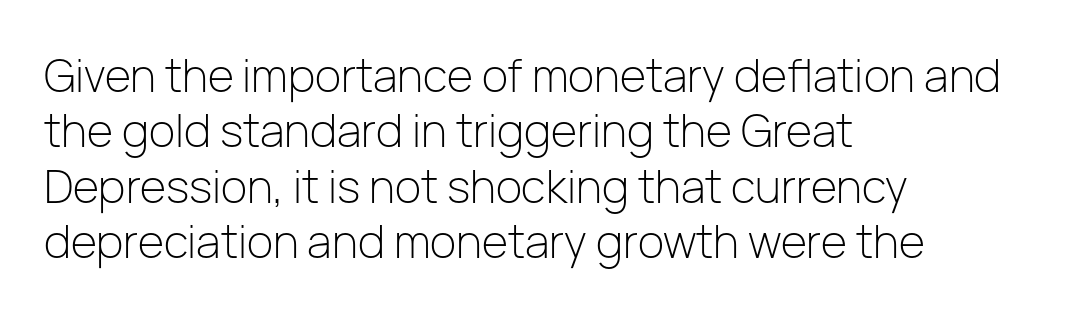
Has an underline been added? It has not. A typesetter would call this zero additional tracking. Note the varied advance widths — an 'i' is clearly narrower than an 'm'. A typesetter would label this face a sans.
